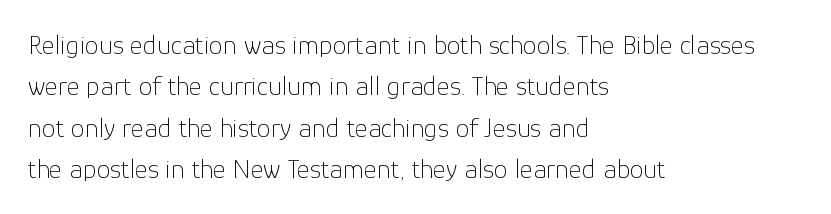
{"serif": "no", "italic": "no", "bold": "no", "weight": "thin", "width": "normal", "stroke_contrast": "low", "x_height": "medium", "monospaced": "no", "underline": "no", "align": "left", "line_spacing": "normal", "line_spacing_ratio": 1.48, "letter_spacing": "normal", "letter_spacing_em": 0.0, "glyph_px": 28}
